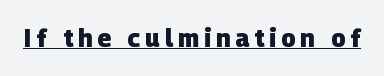
Letter spacing: wide. Typesetter's note: full bold, strokes at maximum text heaviness. Honestly, the underline is the first thing you notice here.
